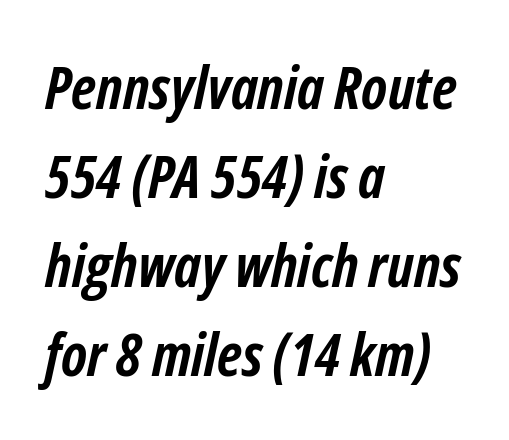
The image shows 59 px semibold, condensed type, italic (leaning right); set left-aligned, normal line spacing (1.51x), normal letter spacing, not underlined; low stroke contrast and a medium x-height.
